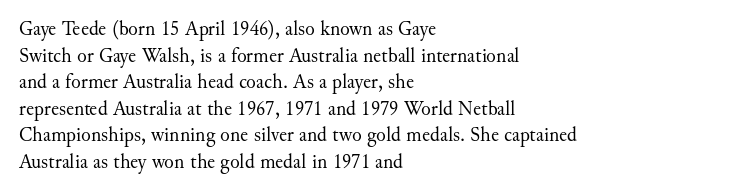
{"italic": "no", "bold": "no", "underline": "no", "align": "left", "line_spacing": "normal", "line_spacing_ratio": 1.33, "letter_spacing": "normal", "letter_spacing_em": 0.0, "glyph_px": 20}
